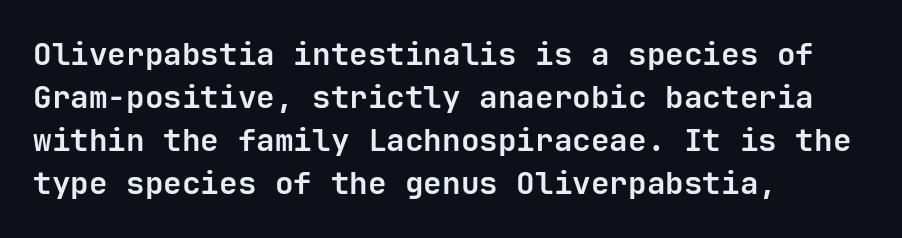
A classic flush-left, rag-right setting is used for this passage. Each new line begins a customary step beneath the previous one. The zone under the glyphs is completely vacant. This is the regular roman posture of the typeface. Do the characters align in a grid? Yes, the font is monospaced. This is heavy type, rendered in bold.
